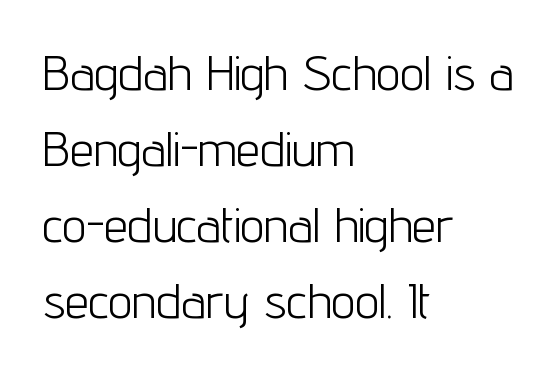
{"serif": "no", "italic": "no", "bold": "no", "weight": "light", "width": "condensed", "stroke_contrast": "low", "x_height": "medium", "monospaced": "no", "underline": "no", "align": "left", "line_spacing": "normal", "line_spacing_ratio": 1.58, "letter_spacing": "normal", "letter_spacing_em": 0.0, "glyph_px": 48}
